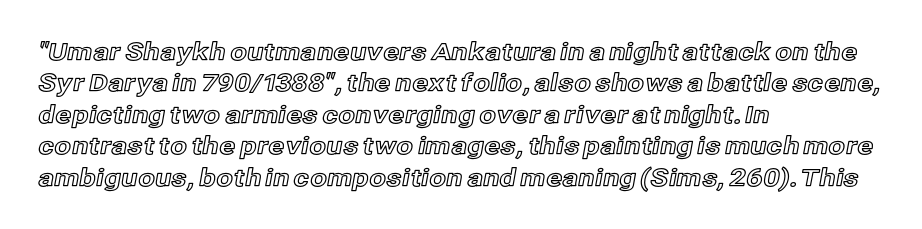
Q: Is the text italic (slanted)? A: Yes.
Q: Is the text underlined? A: No.
Q: How is the paragraph aligned? A: Left-aligned.
Q: Is the spacing between letters normal or unusually wide? A: Normal.
Q: Is the spacing between lines tight, normal or loose? A: Normal.
